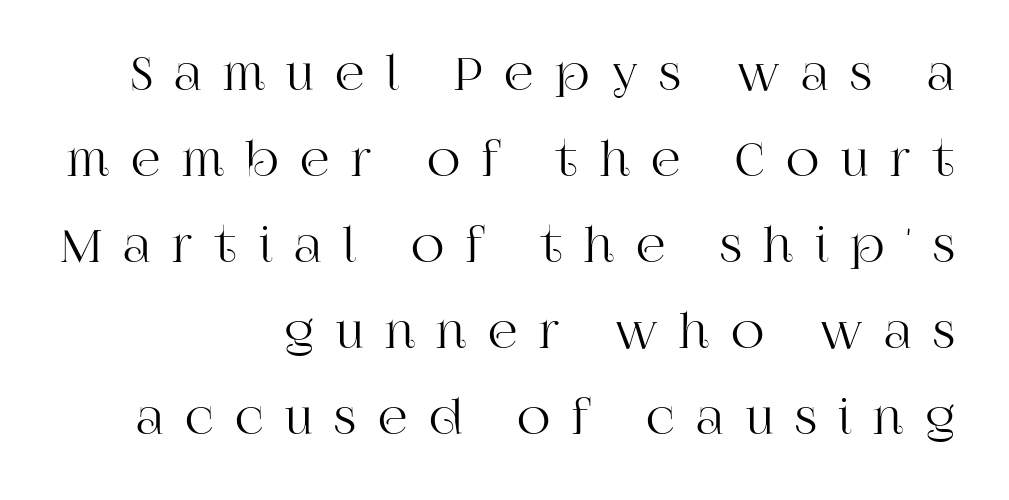
Where is the straight margin? On the right. Quick note: not italic, upright. Type without underlining. The type is letterspaced generously, with wide tracking. Is this a sans? No — the strokes have serifs.
